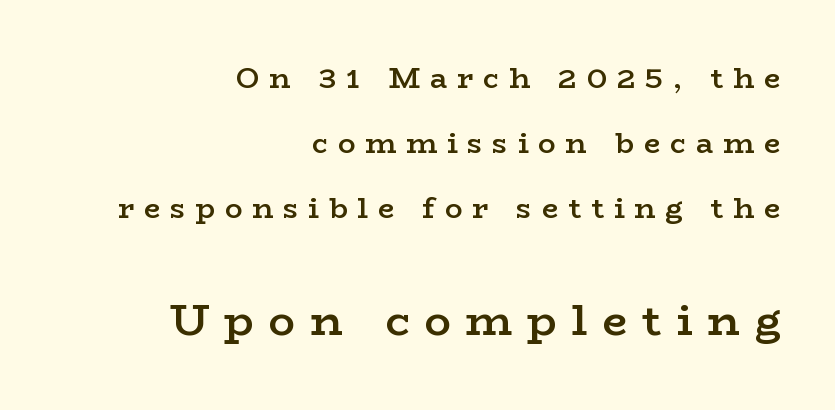
The passage shown stacks its lines with a broad gap. The letters advance in unequal steps, a hallmark of proportional type. The passage shown begins with its smaller block and ends with its larger one. Italic: no, the glyphs are upright roman. The characters look somewhat weighty, a semibold short of true bold. The designer went with a serif here, giving each stem small feet.
